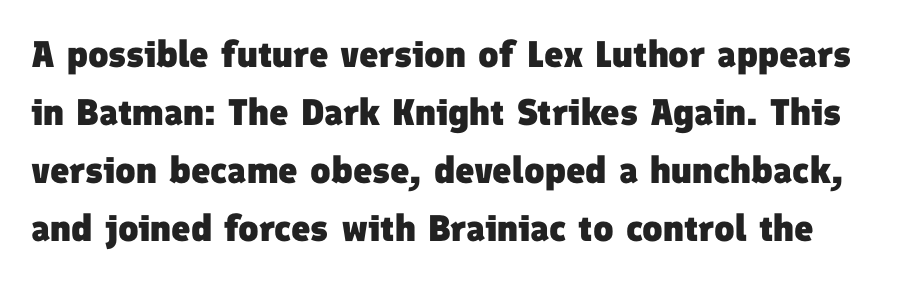
The image shows 37 px heavy sans-serif type; set normal line spacing (1.57x), normal letter spacing, not underlined; low stroke contrast and a medium x-height.
